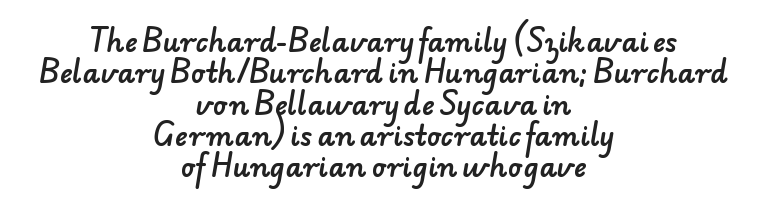
{"underline": "no", "align": "center", "line_spacing_ratio": 1.16, "letter_spacing": "normal", "letter_spacing_em": 0.0, "glyph_px": 27}
